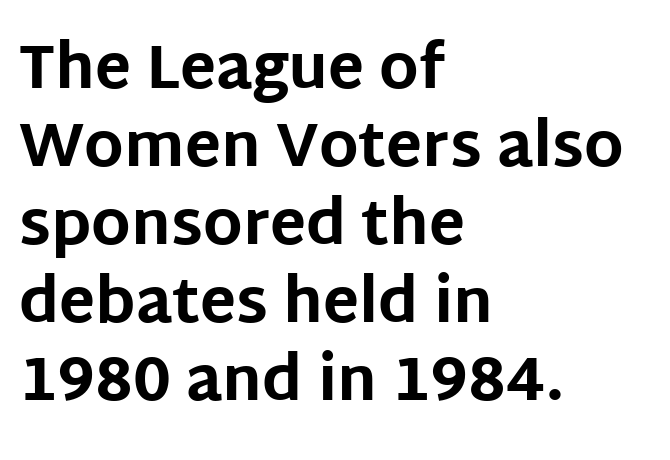
The image shows 60 px bold sans-serif type, upright; set left-aligned, normal line spacing (1.3x), normal letter spacing, not underlined; low stroke contrast and a large x-height.
